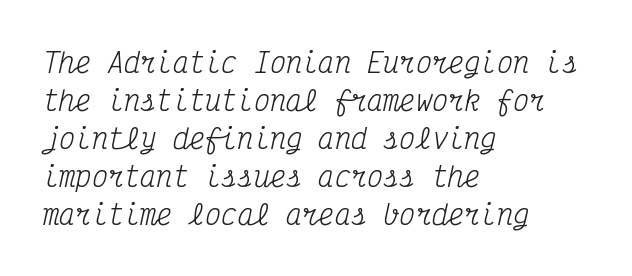
Q: Is the text bold? A: No.
Q: Is the text italic (slanted)? A: Yes, it leans right by about 12 degrees.
Q: Is the text underlined? A: No.
Q: How is the paragraph aligned? A: Left-aligned.
Q: Is the spacing between letters normal or unusually wide? A: Normal.
Q: Is the spacing between lines tight, normal or loose? A: Normal.
